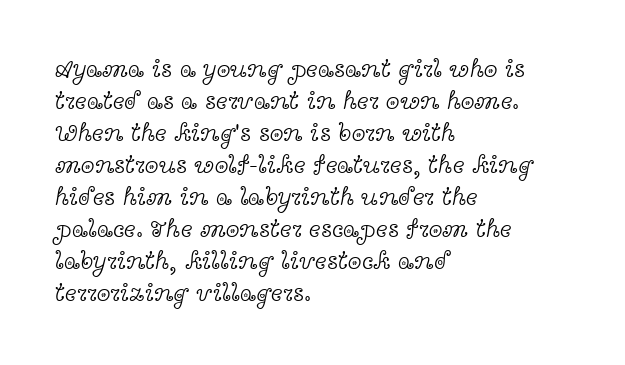
Q: Is the text bold? A: No.
Q: Is the text italic (slanted)? A: No, it is upright.
Q: Is the text underlined? A: No.
Q: How is the paragraph aligned? A: Left-aligned.
Q: Is the spacing between letters normal or unusually wide? A: Normal.
Q: Is the spacing between lines tight, normal or loose? A: Normal.
